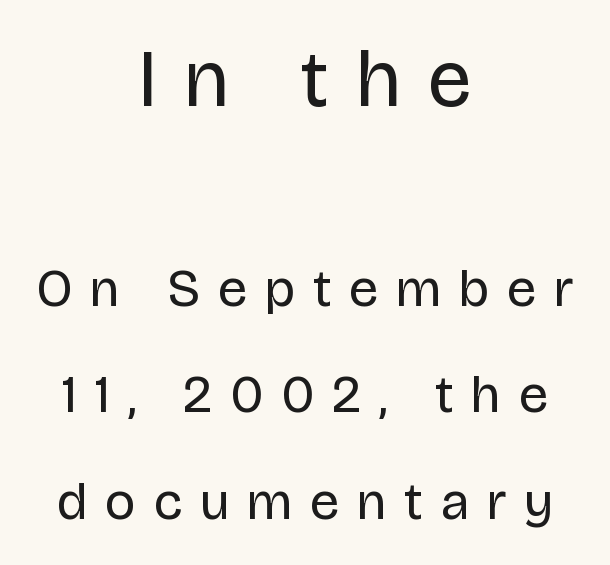
Q: Is the text bold? A: No.
Q: Is the text italic (slanted)? A: No, it is upright.
Q: Is the typeface a serif or a sans-serif typeface? A: Sans-serif.
Q: Is the text underlined? A: No.
Q: How is the paragraph aligned? A: Centered.
Q: Is the spacing between letters normal or unusually wide? A: Unusually wide.
Q: Is the spacing between lines tight, normal or loose? A: Loose.
Q: Which block of text is set in a larger size, the first (top) or the second (bottom)? A: The first (top) one.
Q: Width (condensed, normal, or wide)? A: Normal.
Q: Stroke contrast? A: Low.
Q: x-height? A: Large.
Q: Monospaced? A: No.
